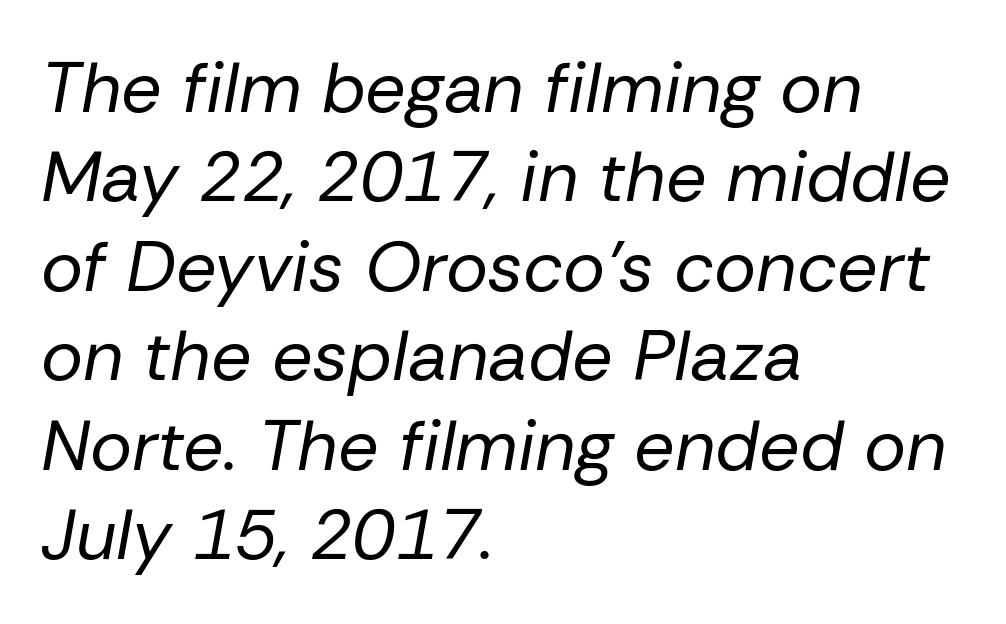
The image shows 71 px regular-weight type, italic (leaning right); set left-aligned, normal line spacing (1.26x), normal letter spacing, not underlined; low stroke contrast and a medium x-height.
